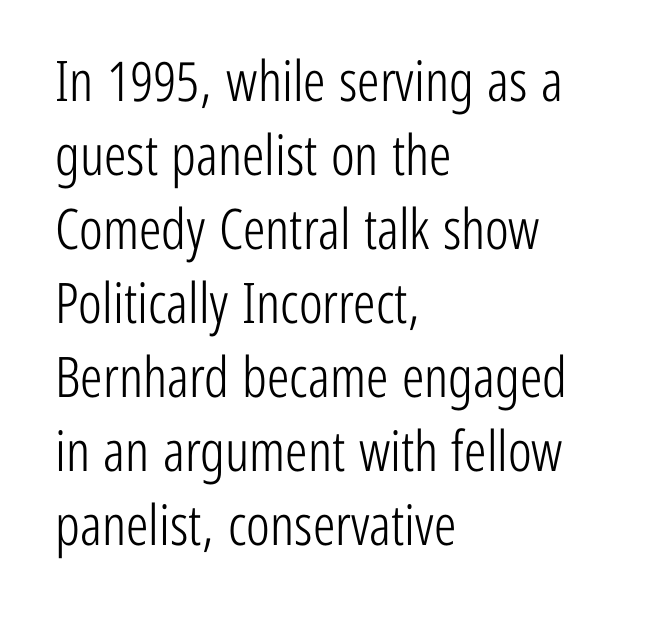
The image shows 56 px light, condensed sans-serif type, upright; set left-aligned, normal line spacing (1.32x), normal letter spacing, not underlined; low stroke contrast and a medium x-height.
